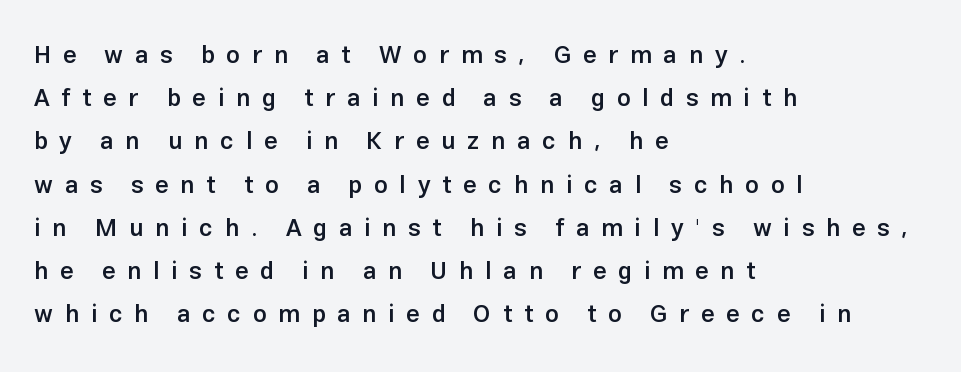
Q: Is the text bold? A: Semi-bold.
Q: Is the text italic (slanted)? A: No, it is upright.
Q: Is the text underlined? A: No.
Q: How is the paragraph aligned? A: Left-aligned.
Q: Is the spacing between letters normal or unusually wide? A: Unusually wide.
